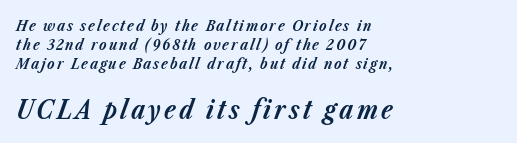
The image shows 26 px bold type, italic (leaning right); set left-aligned, normal line spacing (1.26x), not underlined; the second (bottom) block is 1.73x larger.
